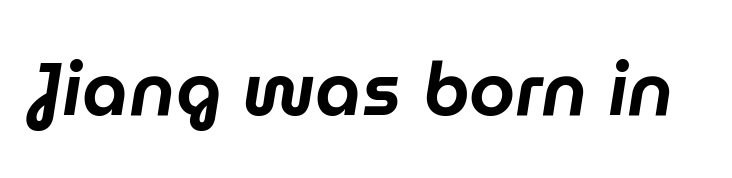
{"italic": "yes", "lean": "right", "slant_degrees": 9, "width": "normal", "stroke_contrast": "low", "x_height": "medium", "monospaced": "no", "underline": "no", "letter_spacing": "normal", "letter_spacing_em": 0.0, "glyph_px": 74}
